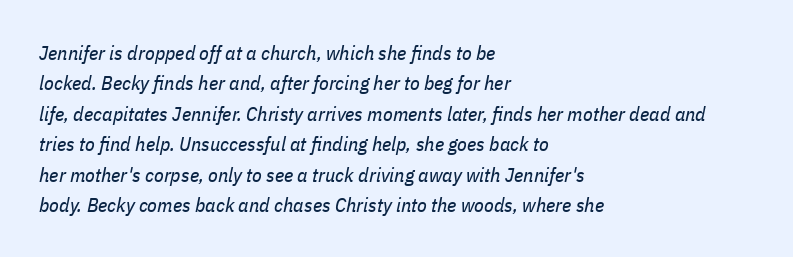
Rule under the text: the space is simply empty. Nothing heavy about these letters — not bold at all. The rag falls on the right side of this text block. You could call the tracking neutral — neither tight nor loose. Honestly, the row spacing looks completely unremarkable. Is the type slanted? Yes — the strokes lean at a clear angle.
